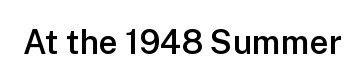
The image shows 33 px semibold sans-serif type, upright; set normal letter spacing, not underlined; low stroke contrast and a medium x-height.
